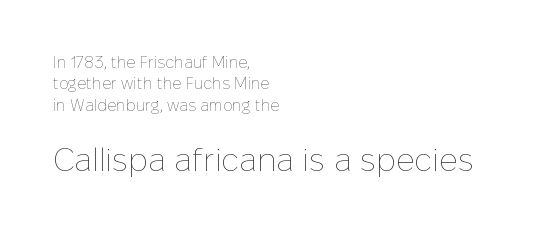
The image shows 32 px thin type, upright; set left-aligned, normal line spacing (1.33x), normal letter spacing, not underlined; the second (bottom) block is 2.0x larger; low stroke contrast and a medium x-height.
